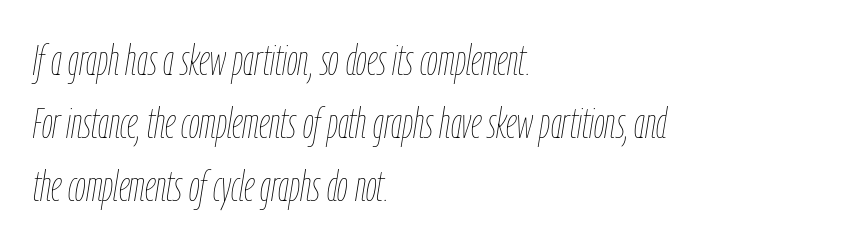
Anything drawn beneath the words? Only blank space. Bold? No — there's no thickening of the strokes. This is oblique type, the kind used for emphasis or titles. In terms of letterspacing, this is plain default setting.
